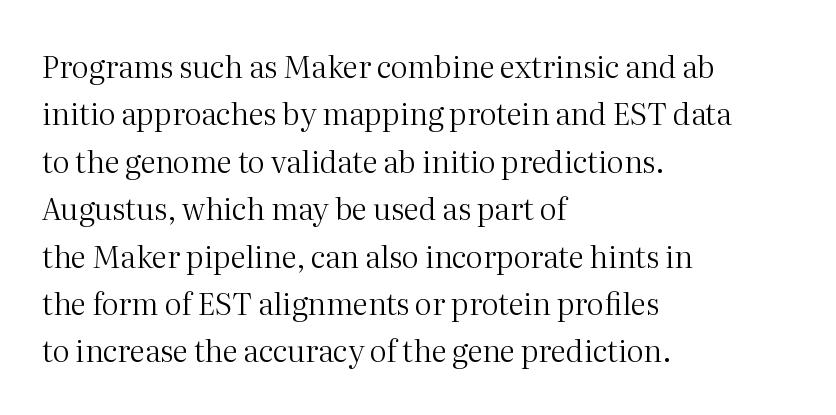
{"serif": "yes", "italic": "no", "bold": "no", "weight": "regular", "width": "normal", "stroke_contrast": "medium", "x_height": "medium", "monospaced": "no", "underline": "no", "align": "left", "line_spacing": "normal", "line_spacing_ratio": 1.58, "letter_spacing": "normal", "letter_spacing_em": 0.0, "glyph_px": 30}
